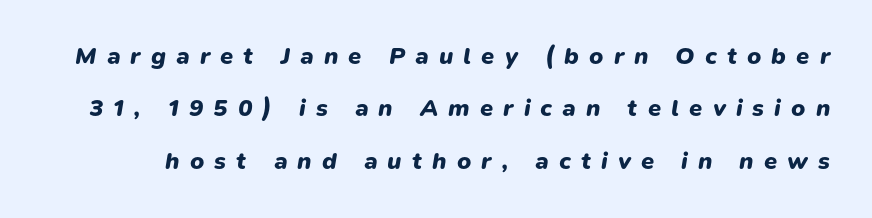
Q: Is the text bold? A: Yes.
Q: Is the text italic (slanted)? A: Yes, it leans right by about 9 degrees.
Q: Is the text underlined? A: No.
Q: Is the spacing between letters normal or unusually wide? A: Unusually wide.
Q: Is the spacing between lines tight, normal or loose? A: Loose.
